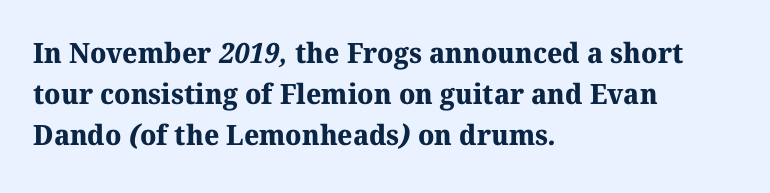
The line-height multiplier appears to be the usual default. Stroke terminals: seriffed. The strip under each line holds only bare page. Line beginnings align vertically; line endings do not.
